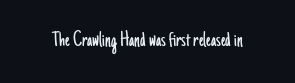
{"italic": "no", "bold": "no", "underline": "no", "letter_spacing": "normal", "letter_spacing_em": 0.0, "glyph_px": 22}
